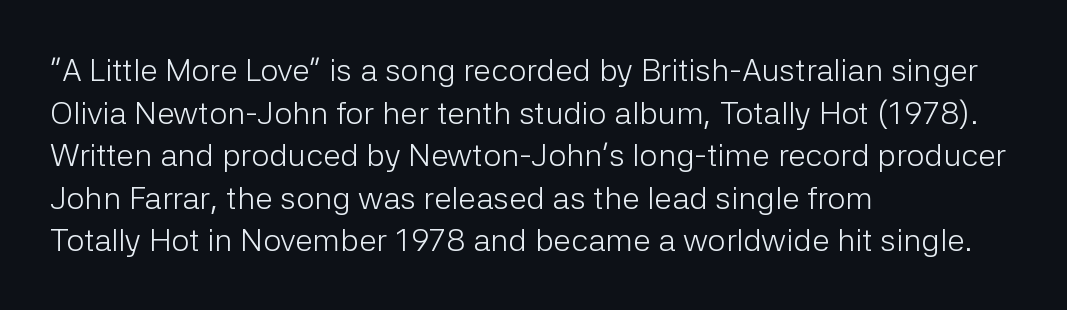
Underlining? Definitely not there. Visually the block forms a straight wall on the left and a jagged coastline on the right. Proportional: the letters do not fall into vertical columns. Horizontal bands of white between lines are of average thickness.
